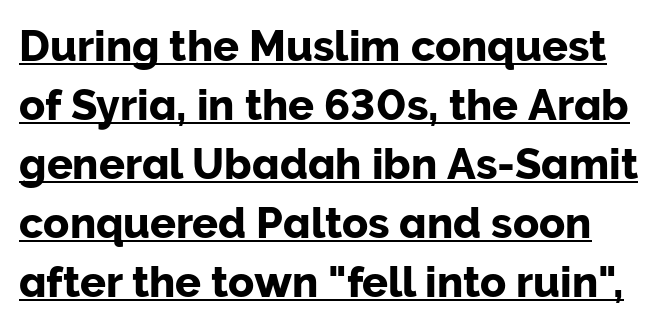
The image shows 43 px sans-serif type, upright; set normal line spacing (1.37x), normal letter spacing, underlined; low stroke contrast and a medium x-height.
